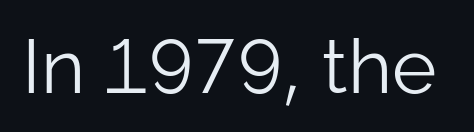
Q: Is the text bold? A: No.
Q: Is the text italic (slanted)? A: No, it is upright.
Q: Is the typeface a serif or a sans-serif typeface? A: Sans-serif.
Q: Is the text underlined? A: No.
Q: Is the spacing between letters normal or unusually wide? A: Normal.
Q: Width (condensed, normal, or wide)? A: Normal.
Q: Stroke contrast? A: Low.
Q: x-height? A: Medium.
Q: Monospaced? A: No.
